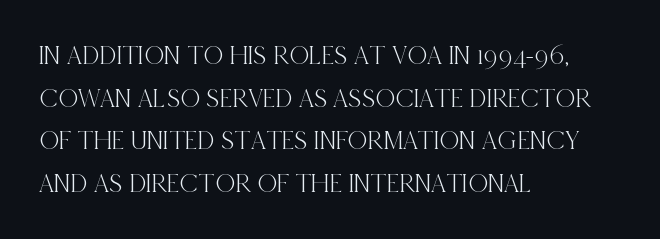
{"italic": "no", "underline": "no", "align": "left", "line_spacing": "normal", "line_spacing_ratio": 1.58, "letter_spacing": "normal", "letter_spacing_em": 0.0, "glyph_px": 27}
